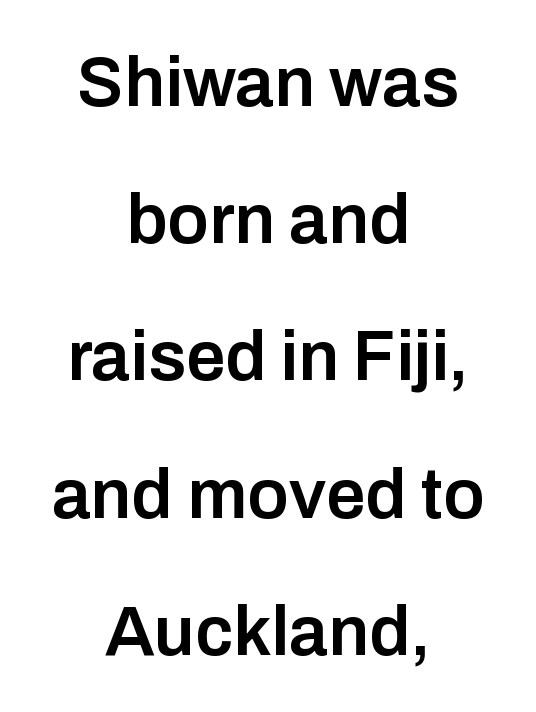
The image shows 70 px semibold sans-serif type, upright; set centered, loose line spacing (1.96x), normal letter spacing, not underlined; low stroke contrast and a medium x-height.
